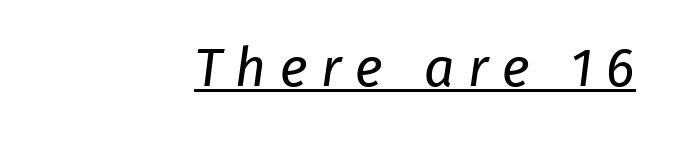
The image shows 54 px regular-weight sans-serif type; set right-aligned, unusually wide letter spacing (+0.25 em), underlined; low stroke contrast and a medium x-height.
